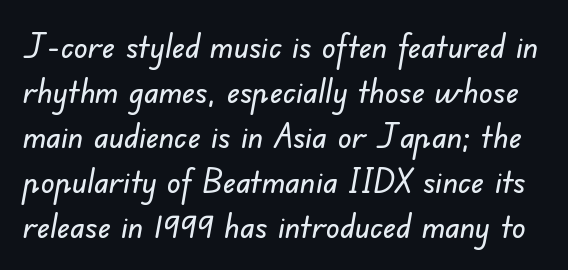
Q: Is the typeface a serif or a sans-serif typeface? A: Sans-serif.
Q: Is the text underlined? A: No.
Q: Is the spacing between letters normal or unusually wide? A: Normal.
Q: Is the spacing between lines tight, normal or loose? A: Normal.
Q: Width (condensed, normal, or wide)? A: Normal.
Q: Stroke contrast? A: Low.
Q: x-height? A: Small.
Q: Monospaced? A: No.
